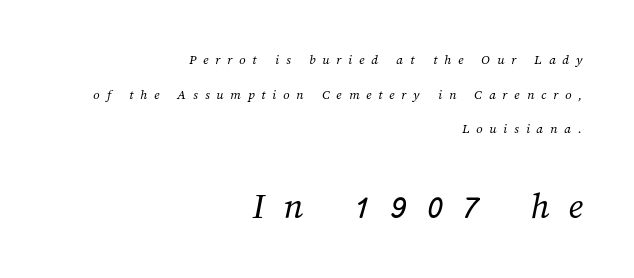
{"bold": "no", "weight": "regular", "width": "normal", "stroke_contrast": "medium", "x_height": "medium", "monospaced": "no", "underline": "no", "align": "right", "line_spacing": "loose", "line_spacing_ratio": 2.48, "letter_spacing": "wide", "letter_spacing_em": 0.49, "larger_block": "second", "size_ratio": 2.71, "glyph_px": 38}
